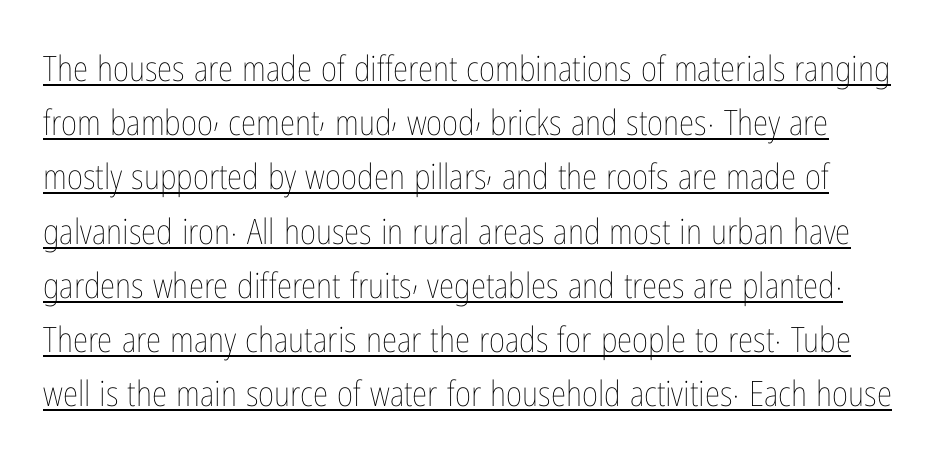
{"italic": "no", "bold": "no", "weight": "thin", "width": "condensed", "stroke_contrast": "low", "x_height": "medium", "monospaced": "no", "underline": "yes", "line_spacing": "normal", "line_spacing_ratio": 1.55, "letter_spacing": "normal", "letter_spacing_em": 0.0, "glyph_px": 35}
